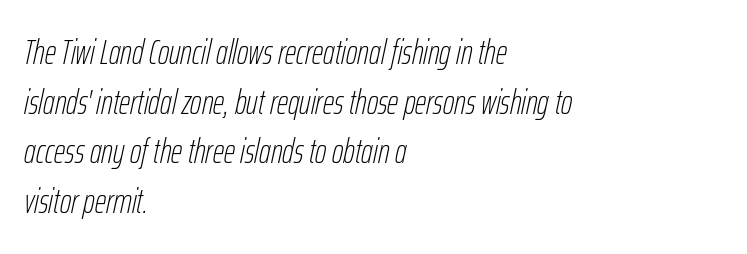
Q: Is the text bold? A: No.
Q: Is the text italic (slanted)? A: Yes, it leans right by about 12 degrees.
Q: Is the text underlined? A: No.
Q: How is the paragraph aligned? A: Left-aligned.
Q: Is the spacing between letters normal or unusually wide? A: Normal.
Q: Is the spacing between lines tight, normal or loose? A: Normal.
Q: Width (condensed, normal, or wide)? A: Condensed.
Q: Stroke contrast? A: Low.
Q: x-height? A: Medium.
Q: Monospaced? A: No.
